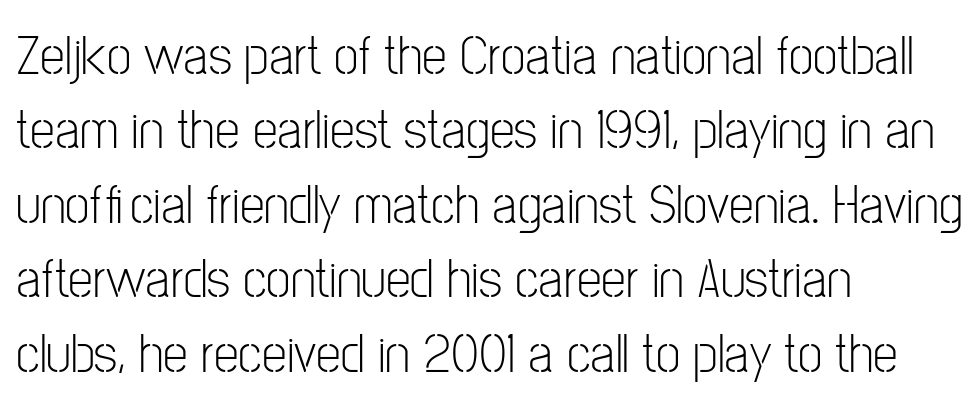
The image shows 56 px light, condensed sans-serif type, upright; set left-aligned, normal line spacing (1.33x), normal letter spacing, not underlined; low stroke contrast and a medium x-height.
